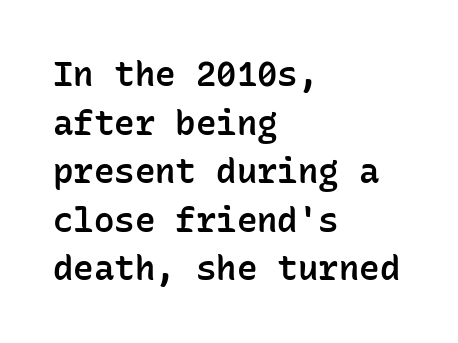
The image shows 34 px semibold sans-serif type, upright, monospaced; set left-aligned, normal line spacing (1.43x), normal letter spacing, not underlined; low stroke contrast and a medium x-height.
